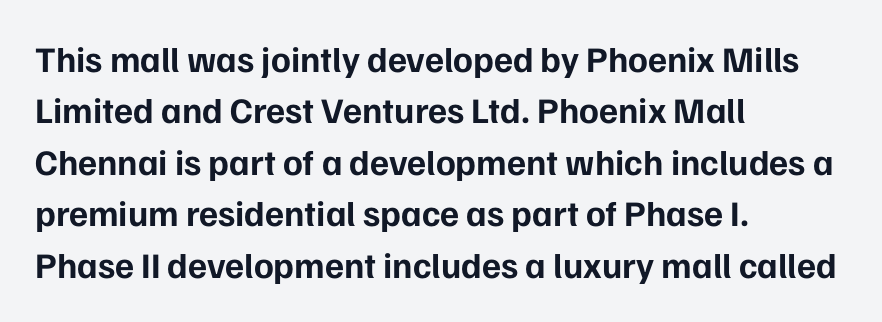
{"serif": "no", "italic": "no", "bold": "yes", "weight": "bold", "width": "normal", "stroke_contrast": "low", "x_height": "medium", "monospaced": "no", "underline": "no", "align": "left", "line_spacing": "normal", "line_spacing_ratio": 1.43, "letter_spacing": "normal", "letter_spacing_em": 0.0, "glyph_px": 36}
